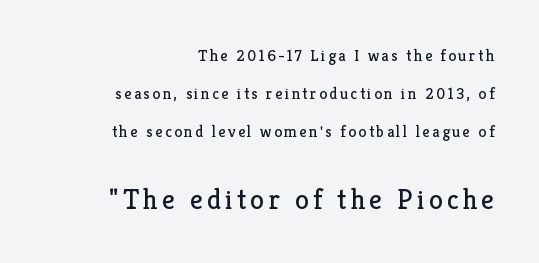
The image shows 28 px regular-weight serif type, upright; set right-aligned, loose line spacing (2.36x), not underlined; the second (bottom) block is 1.75x larger; low stroke contrast and a medium x-height.
